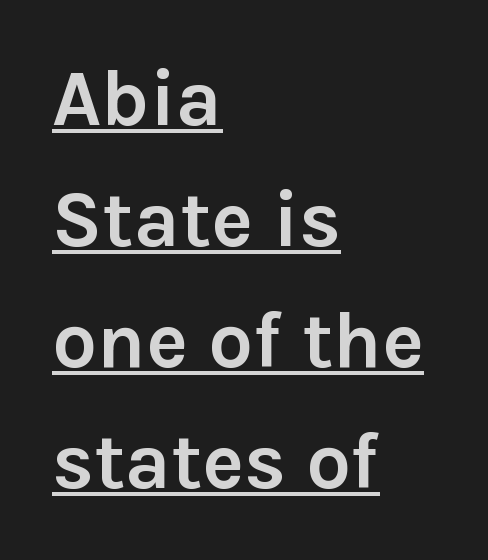
{"serif": "no", "italic": "no", "bold": "yes", "weight": "semibold", "width": "normal", "stroke_contrast": "low", "x_height": "medium", "monospaced": "no", "underline": "yes", "align": "left", "line_spacing": "normal", "line_spacing_ratio": 1.53, "letter_spacing": "normal", "letter_spacing_em": 0.0, "glyph_px": 79}
